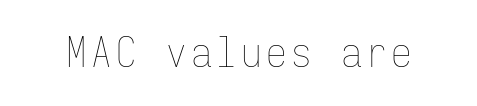
{"italic": "no", "bold": "no", "weight": "thin", "width": "condensed", "stroke_contrast": "low", "x_height": "medium", "monospaced": "yes", "underline": "no", "glyph_px": 41}
